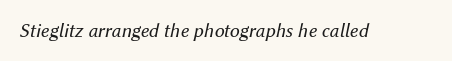
{"italic": "yes", "lean": "right", "slant_degrees": 12, "bold": "no", "underline": "no", "letter_spacing": "normal", "letter_spacing_em": 0.0, "glyph_px": 20}
